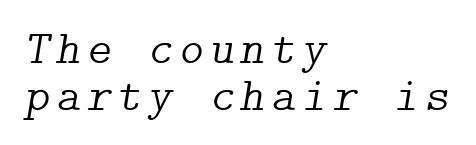
Counters stay open thanks to moderate or lighter strokes. Would a proofreader flag this as italicized? Yes. In terms of letterform style, serifs are clearly present. The lines are quadded left. The space between consecutive lines is stingy.
